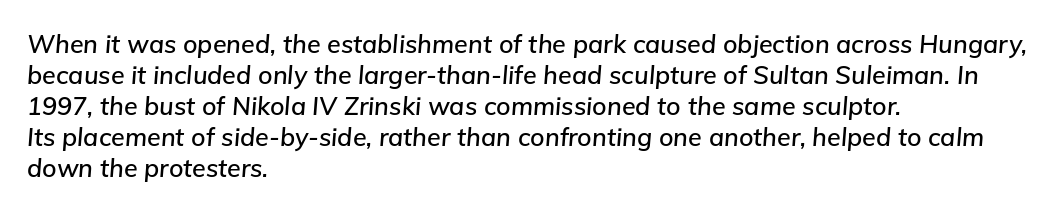
{"italic": "yes", "lean": "right", "slant_degrees": 5, "underline": "no", "align": "left", "line_spacing_ratio": 1.24, "letter_spacing": "normal", "letter_spacing_em": 0.0, "glyph_px": 25}
